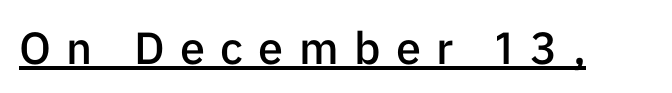
How are the letters spaced? Widely, with obvious added tracking. The rendering uses a semibold face; strokes are thickened but not to full bold. Posture: straight, roman, zero tilt. Stroke terminals: plain, sans-serif. A rule runs beneath these lines of type. Looks like regular typesetting: each glyph gets only the width it needs.
